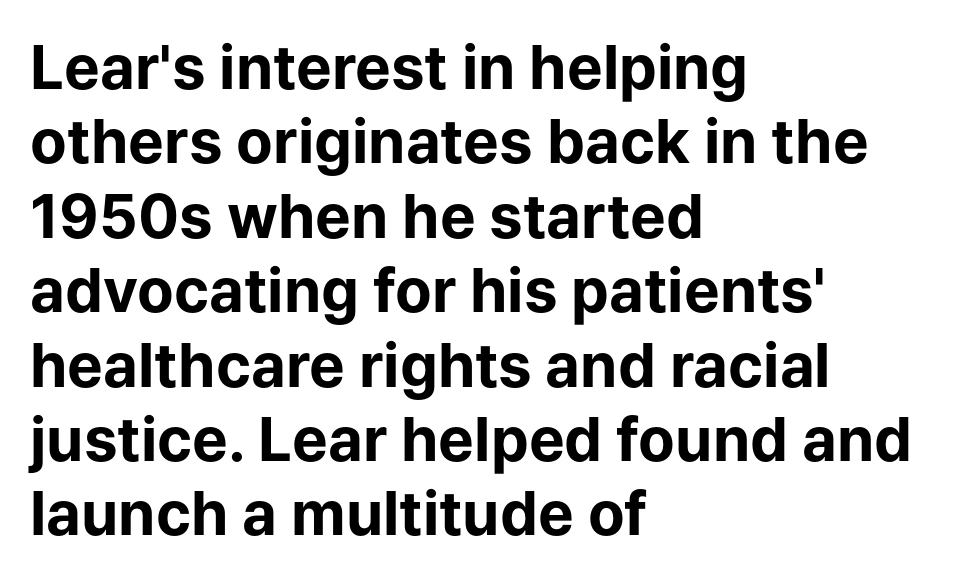
Q: Is the text bold? A: Yes.
Q: Is the text italic (slanted)? A: No, it is upright.
Q: Is the typeface a serif or a sans-serif typeface? A: Sans-serif.
Q: Is the text underlined? A: No.
Q: How is the paragraph aligned? A: Left-aligned.
Q: Is the spacing between letters normal or unusually wide? A: Normal.
Q: Width (condensed, normal, or wide)? A: Normal.
Q: Stroke contrast? A: Low.
Q: x-height? A: Medium.
Q: Monospaced? A: No.
